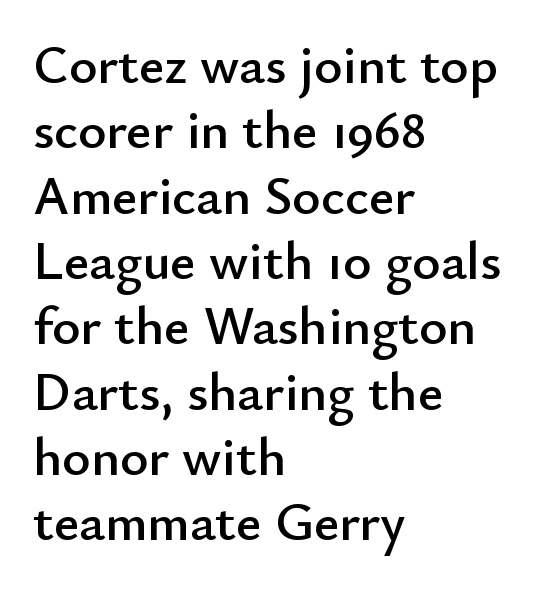
Q: Is the text italic (slanted)? A: No, it is upright.
Q: Is the typeface a serif or a sans-serif typeface? A: Sans-serif.
Q: Is the text underlined? A: No.
Q: How is the paragraph aligned? A: Left-aligned.
Q: Is the spacing between letters normal or unusually wide? A: Normal.
Q: Width (condensed, normal, or wide)? A: Normal.
Q: Stroke contrast? A: Low.
Q: x-height? A: Small.
Q: Monospaced? A: No.
